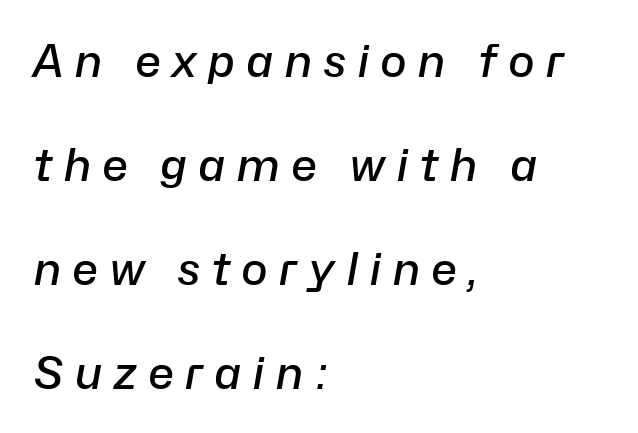
{"italic": "yes", "lean": "right", "slant_degrees": 10, "bold": "semi", "weight": "semibold", "width": "normal", "stroke_contrast": "low", "x_height": "medium", "monospaced": "no", "underline": "no", "align": "left", "line_spacing": "loose", "line_spacing_ratio": 2.31, "letter_spacing": "wide", "letter_spacing_em": 0.23, "glyph_px": 45}
